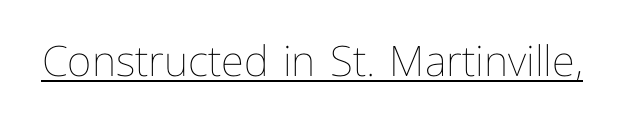
The image shows 42 px thin type, upright; set normal letter spacing, underlined; low stroke contrast and a medium x-height.
